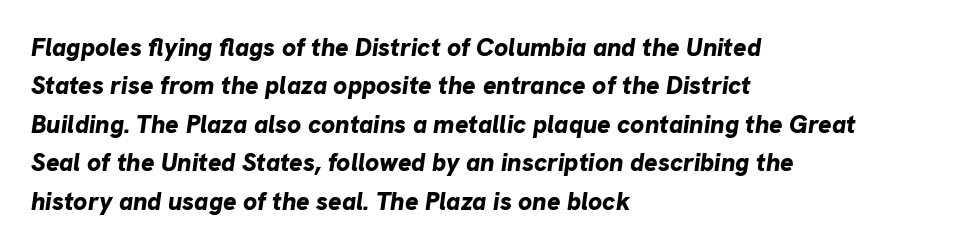
Nobody drew a line under any word here. The glyphs have the mass of a bold cut. The paragraph shown leans on its left margin. Each new line begins a customary step beneath the previous one. Tracking value appears to be zero — textbook default spacing. It's the slanting kind of type.
